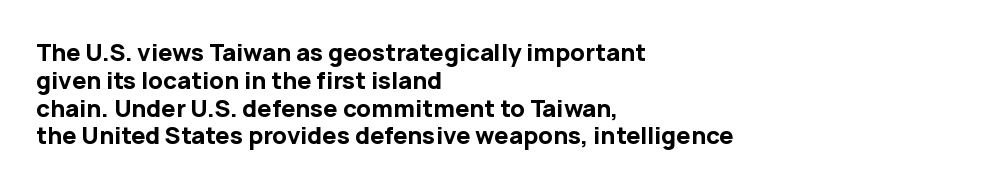
{"italic": "no", "bold": "yes", "underline": "no", "align": "left", "line_spacing_ratio": 1.21, "letter_spacing": "normal", "letter_spacing_em": 0.0, "glyph_px": 23}
